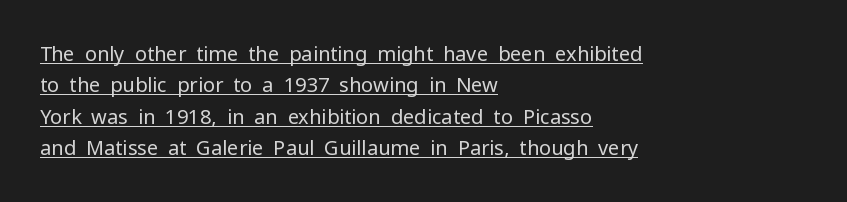
Q: Is the text bold? A: No.
Q: Is the text italic (slanted)? A: No, it is upright.
Q: Is the text underlined? A: Yes.
Q: How is the paragraph aligned? A: Left-aligned.
Q: Is the spacing between letters normal or unusually wide? A: Normal.
Q: Is the spacing between lines tight, normal or loose? A: Normal.
